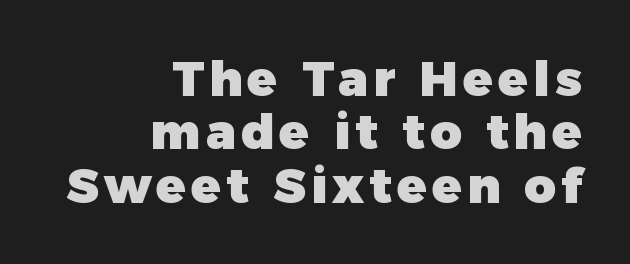
The image shows 49 px heavy sans-serif type, upright; set right-aligned, tight line spacing (1.09x), not underlined; low stroke contrast and a medium x-height.
